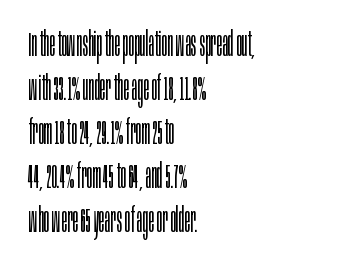
Q: Is the text bold? A: No.
Q: Is the text italic (slanted)? A: No, it is upright.
Q: Is the typeface a serif or a sans-serif typeface? A: Sans-serif.
Q: Is the text underlined? A: No.
Q: How is the paragraph aligned? A: Left-aligned.
Q: Is the spacing between letters normal or unusually wide? A: Normal.
Q: Is the spacing between lines tight, normal or loose? A: Normal.
Q: Width (condensed, normal, or wide)? A: Condensed.
Q: Stroke contrast? A: Low.
Q: x-height? A: Large.
Q: Monospaced? A: No.
